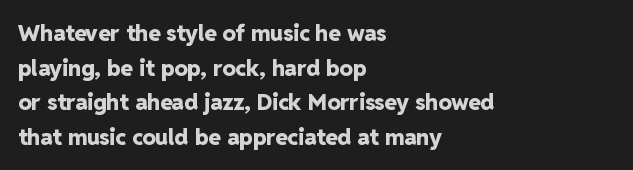
{"italic": "no", "bold": "yes", "underline": "no", "align": "left", "line_spacing": "normal", "line_spacing_ratio": 1.57, "letter_spacing": "normal", "letter_spacing_em": 0.0, "glyph_px": 22}
